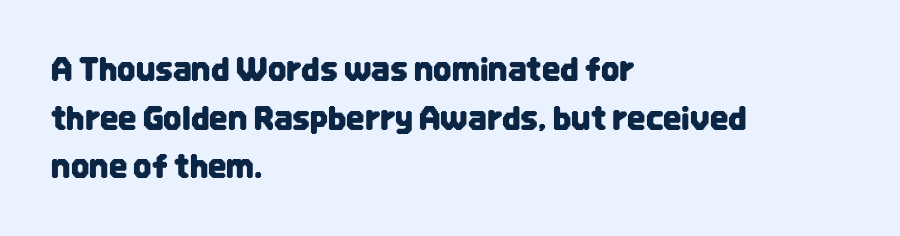
{"serif": "no", "italic": "no", "width": "condensed", "stroke_contrast": "low", "x_height": "large", "monospaced": "no", "underline": "no", "align": "left", "line_spacing": "normal", "line_spacing_ratio": 1.52, "letter_spacing": "normal", "letter_spacing_em": 0.0, "glyph_px": 32}
